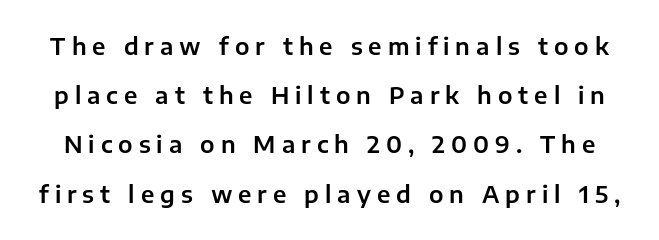
Q: Is the text italic (slanted)? A: No, it is upright.
Q: Is the text underlined? A: No.
Q: Is the spacing between letters normal or unusually wide? A: Unusually wide.
Q: Is the spacing between lines tight, normal or loose? A: Loose.
